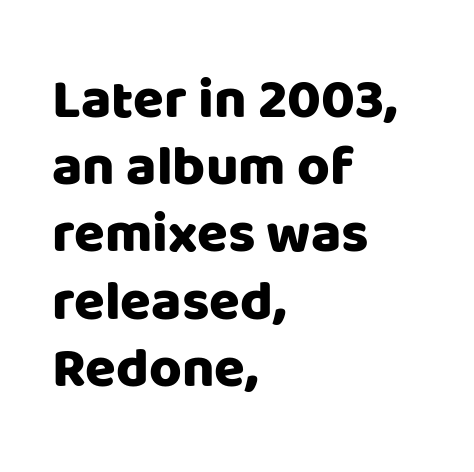
{"serif": "no", "italic": "no", "width": "normal", "stroke_contrast": "low", "x_height": "large", "monospaced": "no", "underline": "no", "align": "left", "line_spacing_ratio": 1.2, "letter_spacing": "normal", "letter_spacing_em": 0.0, "glyph_px": 56}
